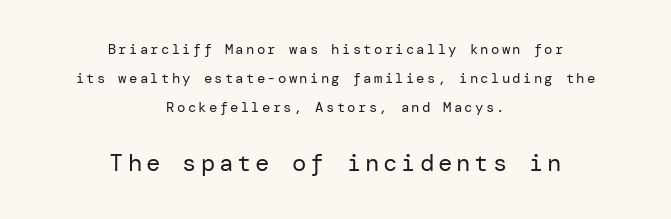
{"italic": "no", "bold": "no", "underline": "no", "align": "center", "line_spacing": "loose", "line_spacing_ratio": 2.08, "larger_block": "second", "size_ratio": 1.71, "glyph_px": 24}
